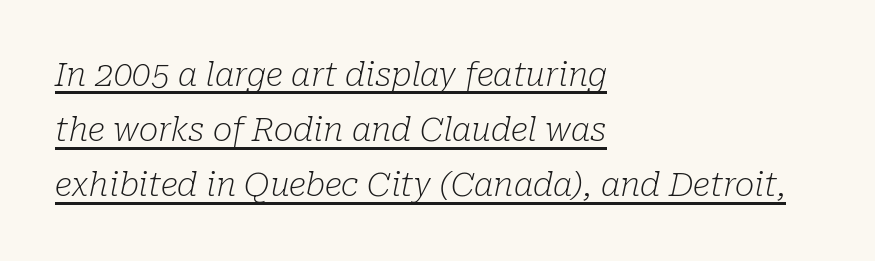
{"serif": "yes", "italic": "yes", "lean": "right", "slant_degrees": 10, "bold": "no", "weight": "light", "width": "normal", "stroke_contrast": "low", "x_height": "medium", "monospaced": "no", "underline": "yes", "align": "left", "line_spacing": "normal", "line_spacing_ratio": 1.67, "letter_spacing": "normal", "letter_spacing_em": 0.0, "glyph_px": 33}
